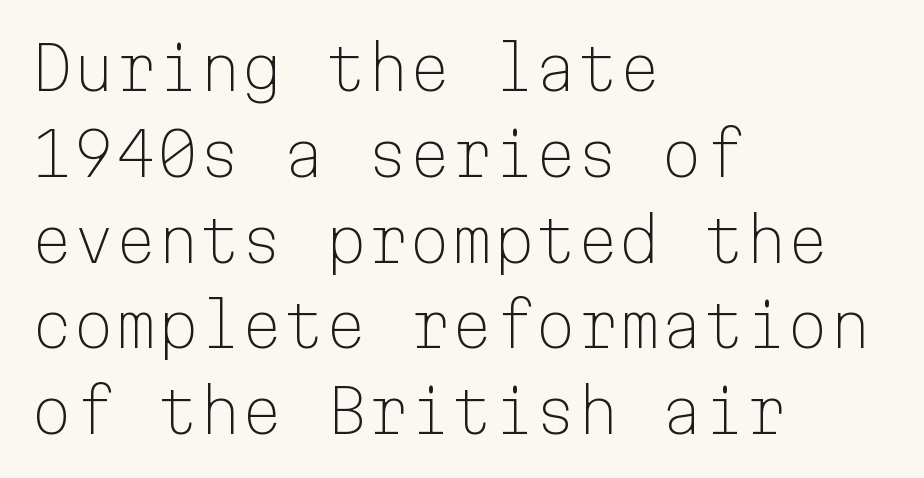
The image shows 60 px light sans-serif type, upright, monospaced; set left-aligned, normal line spacing (1.43x), normal letter spacing, not underlined; low stroke contrast and a medium x-height.
